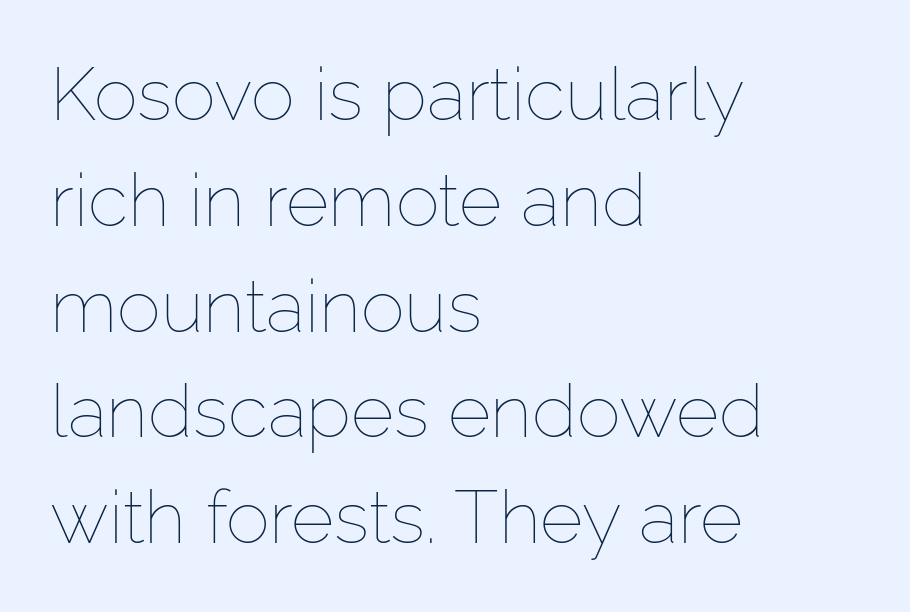
Q: Is the text bold? A: No.
Q: Is the text italic (slanted)? A: No, it is upright.
Q: Is the text underlined? A: No.
Q: How is the paragraph aligned? A: Left-aligned.
Q: Is the spacing between letters normal or unusually wide? A: Normal.
Q: Is the spacing between lines tight, normal or loose? A: Normal.
Q: Width (condensed, normal, or wide)? A: Normal.
Q: Stroke contrast? A: Low.
Q: x-height? A: Medium.
Q: Monospaced? A: No.
